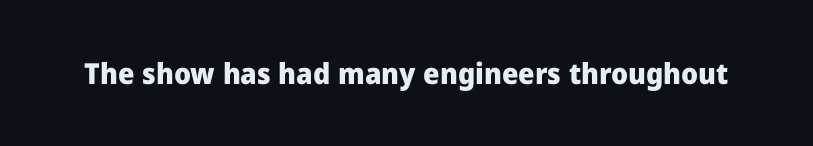
{"serif": "no", "italic": "no", "bold": "yes", "weight": "heavy", "width": "normal", "stroke_contrast": "low", "x_height": "medium", "monospaced": "no", "underline": "no", "letter_spacing": "normal", "letter_spacing_em": 0.0, "glyph_px": 29}
